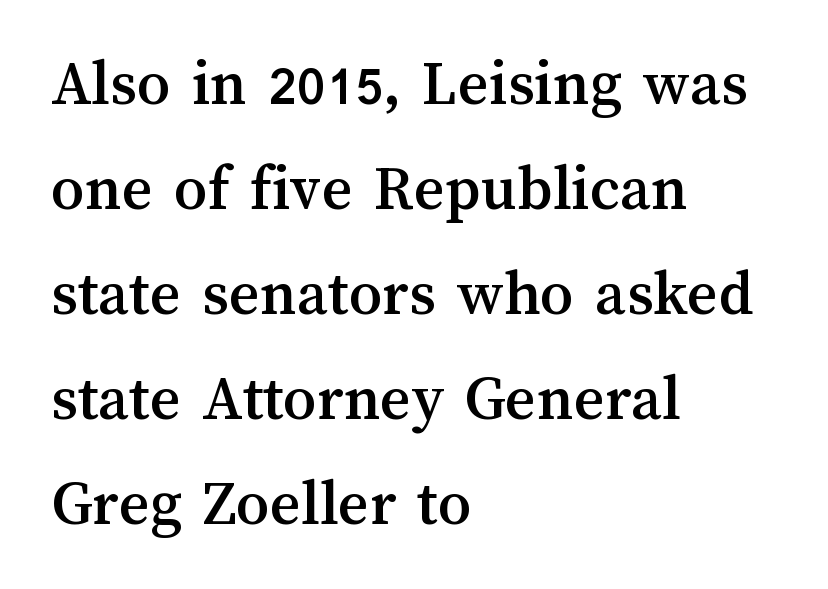
The image shows 66 px text type, upright; set left-aligned, normal line spacing (1.59x), normal letter spacing, not underlined; medium stroke contrast and a medium x-height.
